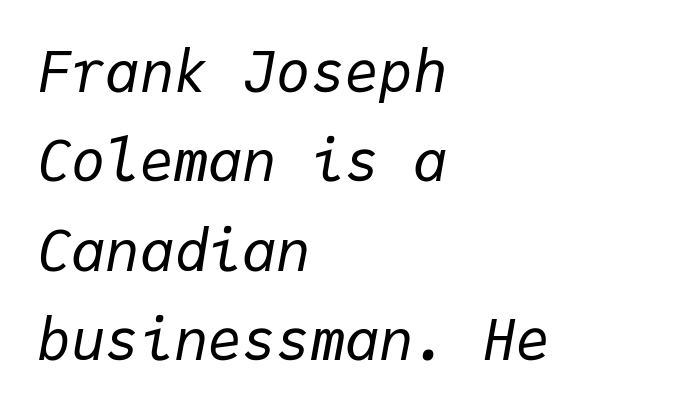
The image shows 57 px regular-weight type, italic (leaning right), monospaced; set left-aligned, normal line spacing (1.57x), normal letter spacing, not underlined; low stroke contrast and a medium x-height.
